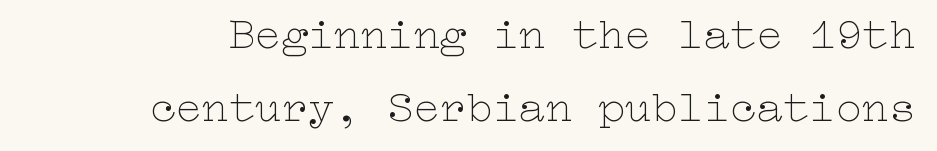
How would I describe the line gaps? Plain and ordinary. The weight tops out at a normal text grade. Letters rest on an invisible, unmarked baseline. Is there any slant? The stems are plumb.
